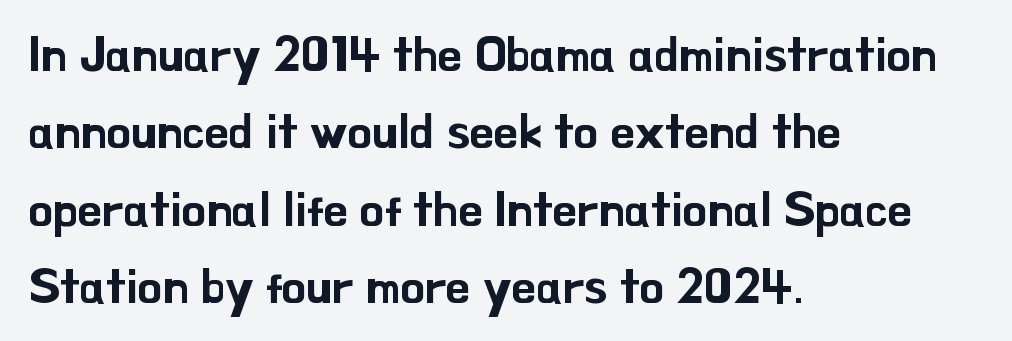
If you drew a line through each stem, it would be perfectly vertical. Honestly, the letter spacing is just normal — you wouldn't notice it. Check under the words: just untouched page. The paragraph shown leans on its left margin. Character widths vary here, with narrow letters taking less room than wide ones. Does the type have serifs? No, each stem ends abruptly.
